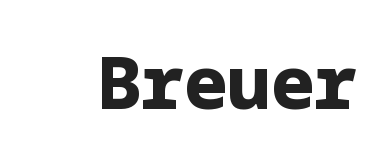
The image shows 72 px heavy sans-serif type, upright; set normal letter spacing, not underlined; low stroke contrast and a medium x-height.
